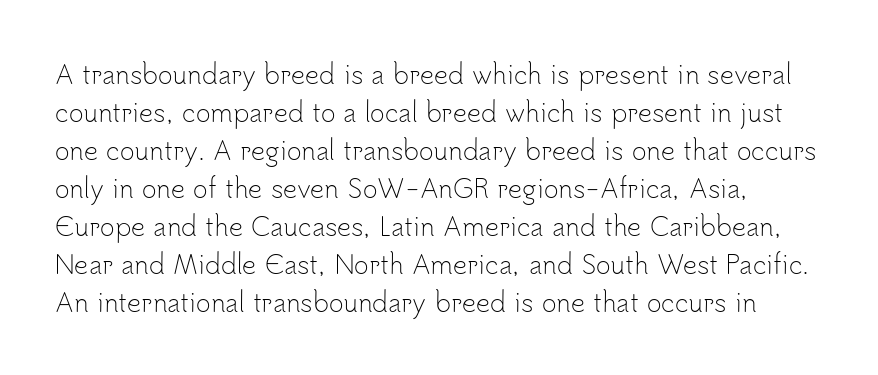
The vertical gap from one line to the next is medium. The foot of each line stays bare and open. Notice how the stems are strictly vertical — no italics here. Default kerning and tracking; the words read as compact shapes.
